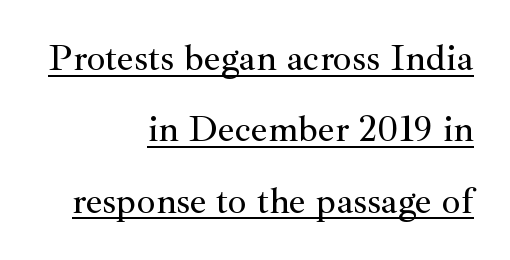
The image shows 37 px serif type, upright; set right-aligned, loose line spacing (1.93x), normal letter spacing, underlined; medium stroke contrast and a small x-height.
